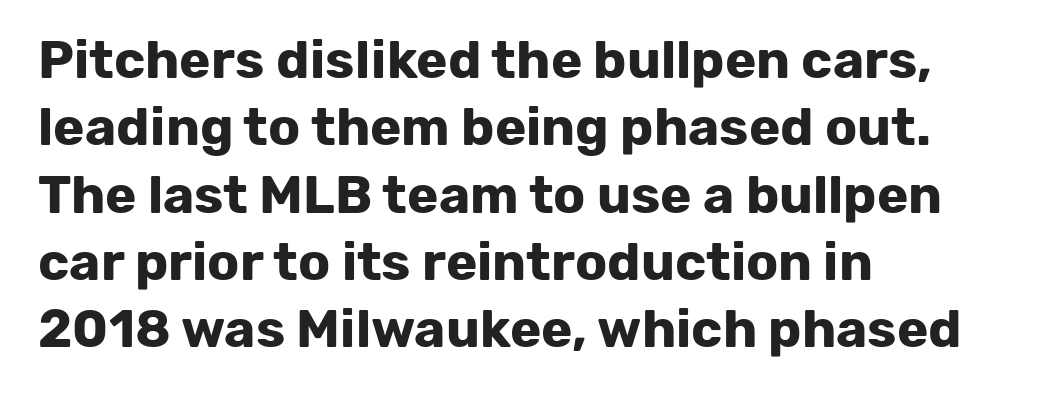
Q: Is the text bold? A: Yes.
Q: Is the text italic (slanted)? A: No, it is upright.
Q: Is the typeface a serif or a sans-serif typeface? A: Sans-serif.
Q: Is the text underlined? A: No.
Q: How is the paragraph aligned? A: Left-aligned.
Q: Is the spacing between letters normal or unusually wide? A: Normal.
Q: Is the spacing between lines tight, normal or loose? A: Normal.
Q: Width (condensed, normal, or wide)? A: Normal.
Q: Stroke contrast? A: Low.
Q: x-height? A: Medium.
Q: Monospaced? A: No.
